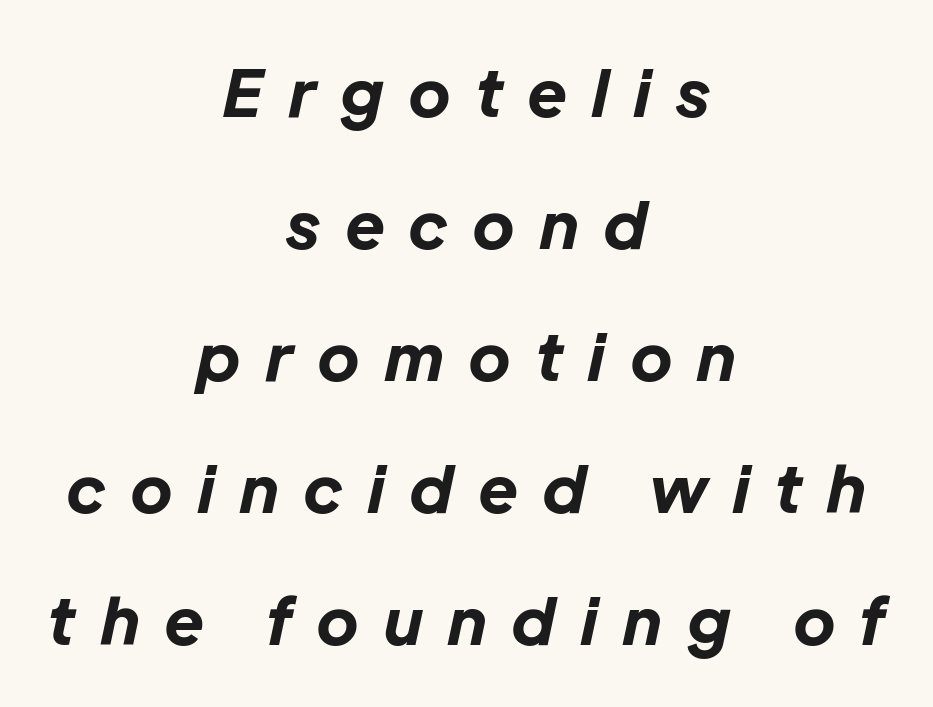
{"italic": "yes", "lean": "right", "slant_degrees": 12, "bold": "yes", "weight": "bold", "width": "normal", "stroke_contrast": "low", "x_height": "medium", "monospaced": "no", "underline": "no", "align": "center", "line_spacing": "loose", "line_spacing_ratio": 2.03, "letter_spacing": "wide", "letter_spacing_em": 0.4, "glyph_px": 65}
